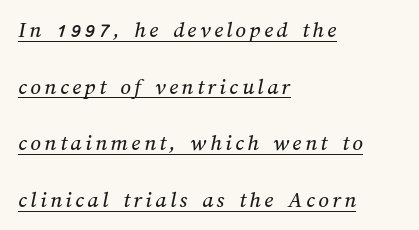
Q: Is the text underlined? A: Yes.
Q: How is the paragraph aligned? A: Left-aligned.
Q: Is the spacing between lines tight, normal or loose? A: Loose.
